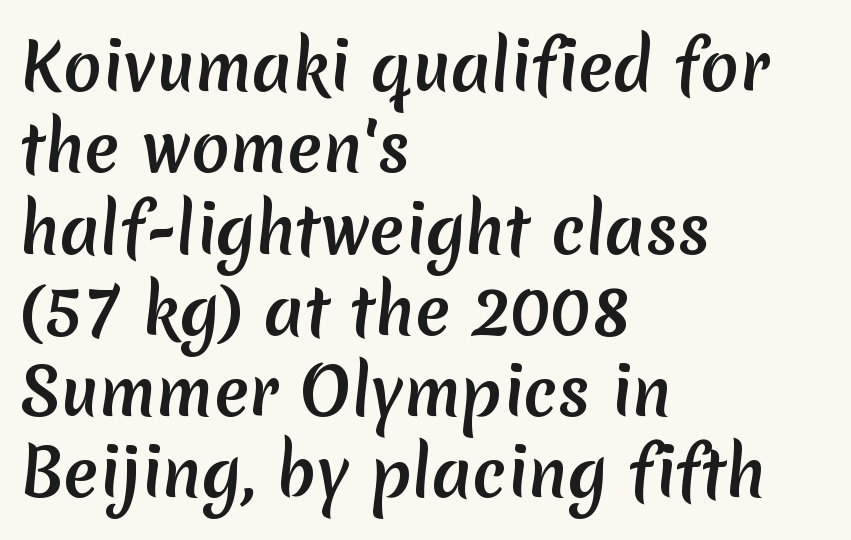
{"serif": "no", "width": "normal", "stroke_contrast": "medium", "x_height": "medium", "monospaced": "no", "underline": "no", "align": "left", "line_spacing": "normal", "line_spacing_ratio": 1.27, "letter_spacing": "normal", "letter_spacing_em": 0.0, "glyph_px": 64}
